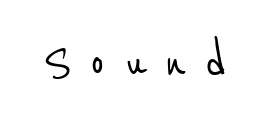
{"serif": "no", "width": "condensed", "stroke_contrast": "low", "x_height": "medium", "monospaced": "no", "underline": "no", "letter_spacing": "wide", "letter_spacing_em": 0.31, "glyph_px": 60}
